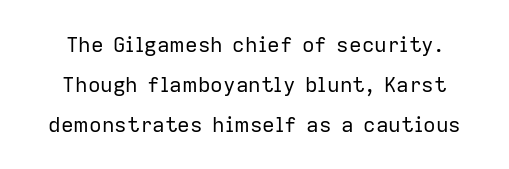
Q: Is the text bold? A: No.
Q: Is the text italic (slanted)? A: No, it is upright.
Q: Is the text underlined? A: No.
Q: Is the spacing between letters normal or unusually wide? A: Normal.
Q: Is the spacing between lines tight, normal or loose? A: Loose.
